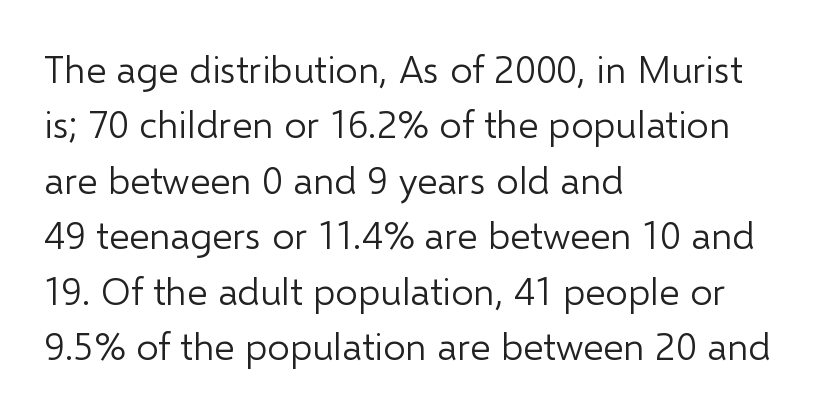
{"serif": "no", "italic": "no", "bold": "no", "weight": "light", "width": "normal", "stroke_contrast": "low", "x_height": "medium", "monospaced": "no", "underline": "no", "align": "left", "line_spacing": "normal", "line_spacing_ratio": 1.42, "letter_spacing": "normal", "letter_spacing_em": 0.0, "glyph_px": 39}
